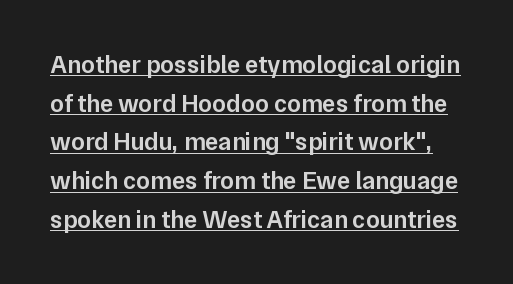
{"italic": "no", "bold": "semi", "underline": "yes", "line_spacing": "normal", "line_spacing_ratio": 1.55, "letter_spacing": "normal", "letter_spacing_em": 0.0, "glyph_px": 25}
